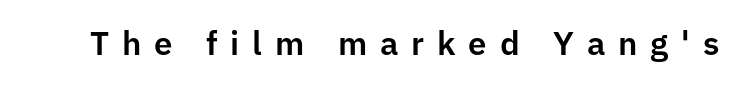
Q: Is the text italic (slanted)? A: No, it is upright.
Q: Is the typeface a serif or a sans-serif typeface? A: Sans-serif.
Q: Is the text underlined? A: No.
Q: Is the spacing between letters normal or unusually wide? A: Unusually wide.
Q: Width (condensed, normal, or wide)? A: Normal.
Q: Stroke contrast? A: Low.
Q: x-height? A: Medium.
Q: Monospaced? A: No.
